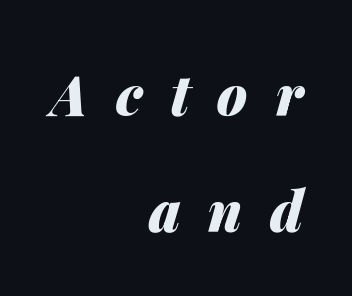
Q: Is the text bold? A: Yes.
Q: Is the text italic (slanted)? A: Yes, it leans right by about 14 degrees.
Q: Is the text underlined? A: No.
Q: How is the paragraph aligned? A: Right-aligned.
Q: Is the spacing between letters normal or unusually wide? A: Unusually wide.
Q: Is the spacing between lines tight, normal or loose? A: Loose.
Q: Width (condensed, normal, or wide)? A: Normal.
Q: Stroke contrast? A: Medium.
Q: x-height? A: Medium.
Q: Monospaced? A: No.
